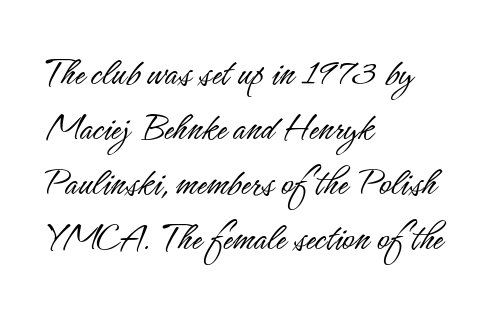
The image shows 41 px light, condensed sans-serif type; set left-aligned, normal line spacing (1.34x), normal letter spacing, not underlined; low stroke contrast and a small x-height.
